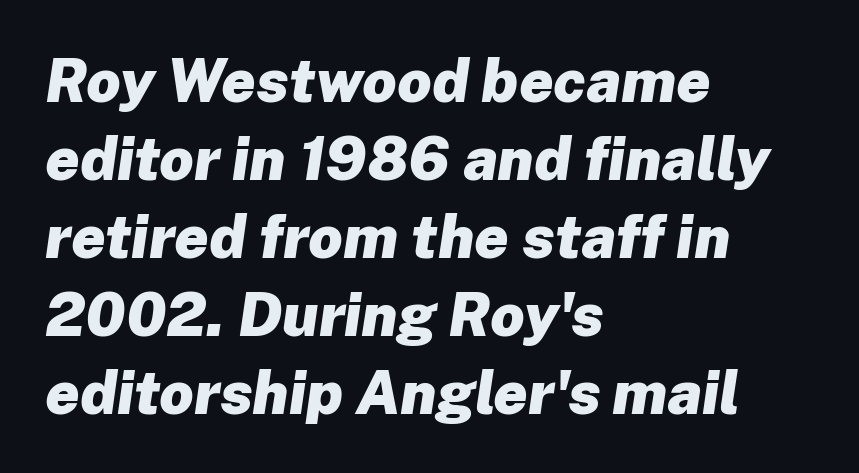
The rendering uses a moderate line-height, typical for paragraphs. The glyphs are unaccompanied by any horizontal stroke below them. A typesetter would call this zero additional tracking. Here the designer chose a conventional face with non-uniform glyph widths.
